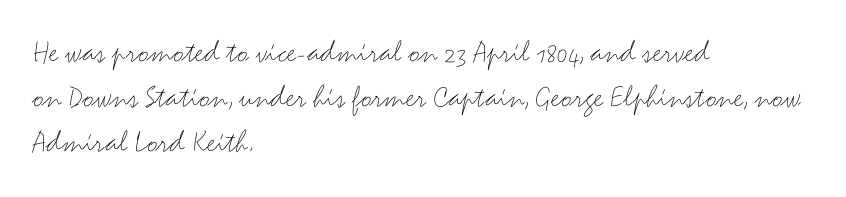
One-word summary of the alignment: left. Does extra space separate the letters? No, they use regular spacing. The glyphs in this specimen are sans serif. Heft: none added — not bold.
